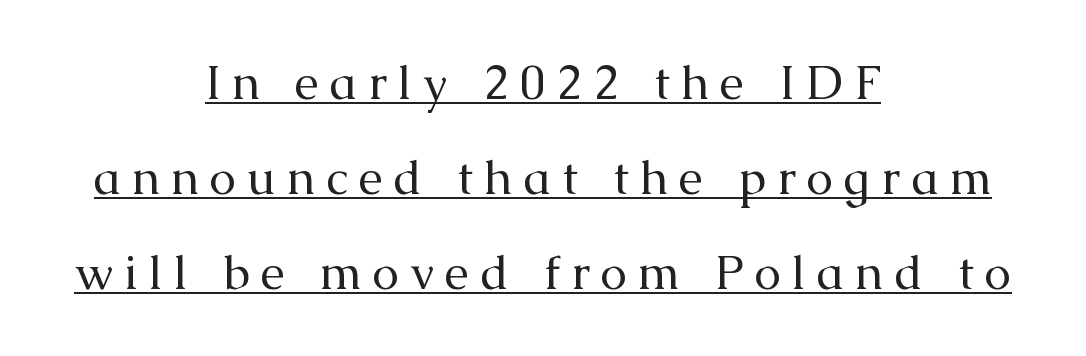
{"serif": "yes", "italic": "no", "bold": "no", "weight": "regular", "width": "normal", "stroke_contrast": "medium", "x_height": "medium", "monospaced": "no", "underline": "yes", "align": "center", "line_spacing": "loose", "line_spacing_ratio": 1.98, "letter_spacing": "wide", "letter_spacing_em": 0.23, "glyph_px": 48}
